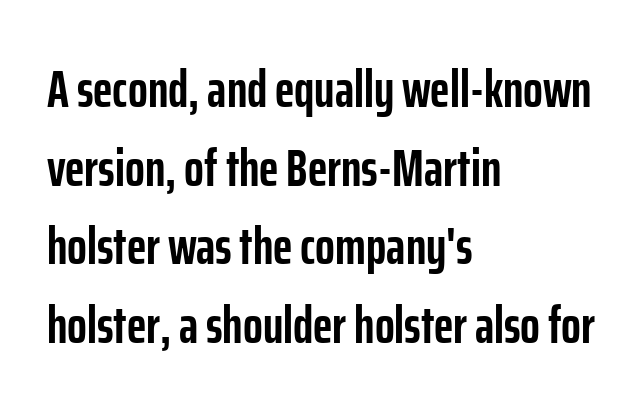
The face used here is proportionally spaced, like ordinary book or web type. Serifs: no, the terminals of the letterforms are clean. These lines keep a tight, regular rhythm from letter to letter. A dark, heavy texture on the line: the type is bold. Where is the straight margin? On the left.
